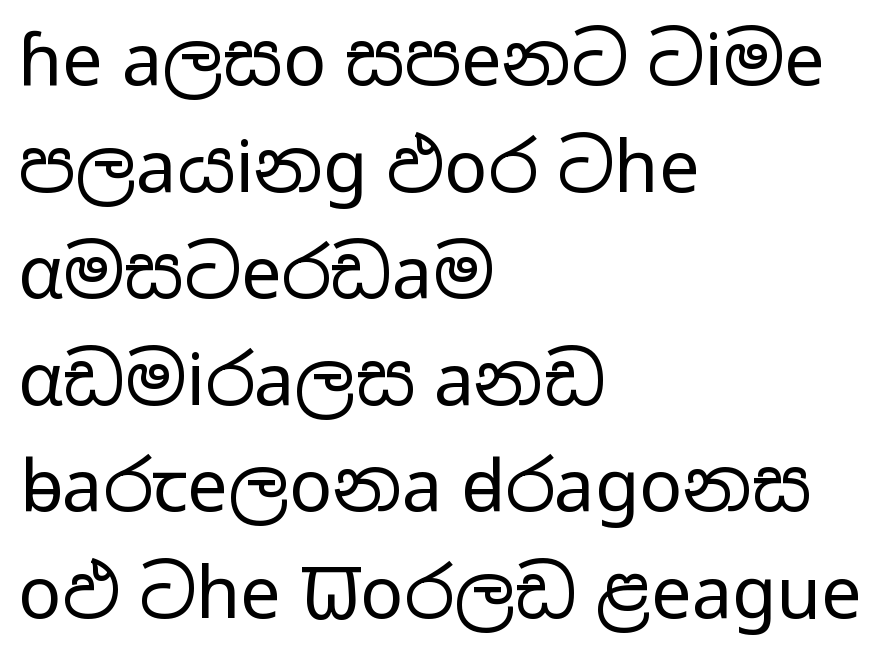
{"serif": "no", "italic": "no", "bold": "no", "weight": "regular", "width": "wide", "stroke_contrast": "low", "x_height": "medium", "monospaced": "no", "underline": "no", "align": "left", "line_spacing": "normal", "line_spacing_ratio": 1.48, "letter_spacing": "normal", "letter_spacing_em": 0.0, "glyph_px": 72}
